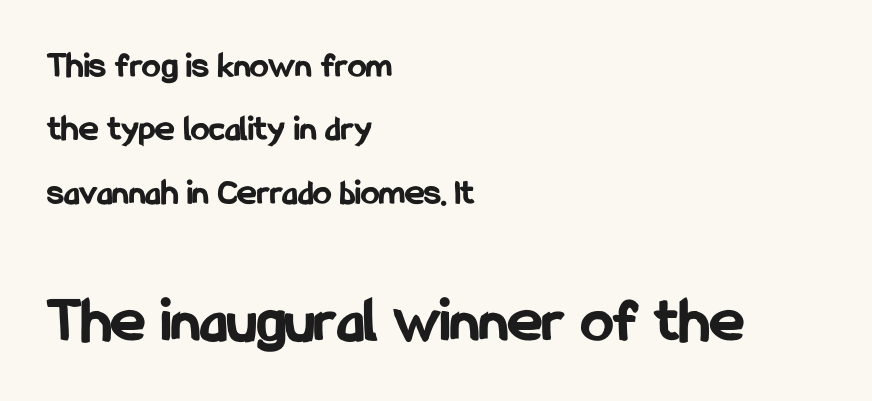
Short note: letters normally spaced. Left-aligned paragraph, ragged on the right. Caption: bold face, heavy strokes. This rendering employs a face without finishing strokes, i.e., a sans-serif. These lines were composed using upright roman letters.
